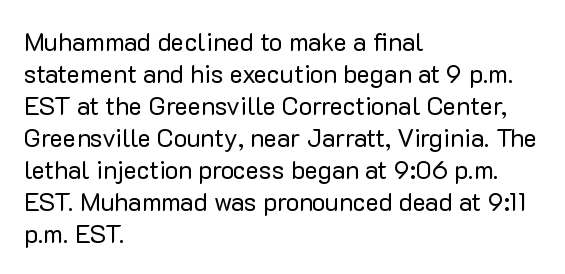
{"italic": "no", "bold": "no", "underline": "no", "align": "left", "line_spacing": "normal", "line_spacing_ratio": 1.28, "letter_spacing": "normal", "letter_spacing_em": 0.0, "glyph_px": 25}
